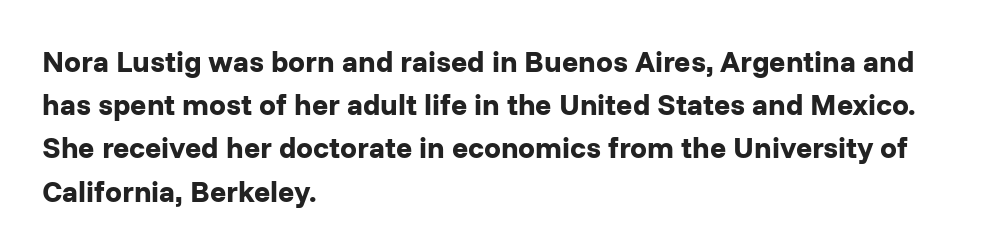
The image shows 30 px bold sans-serif type, upright; set left-aligned, normal line spacing (1.44x), normal letter spacing, not underlined; low stroke contrast and a medium x-height.
